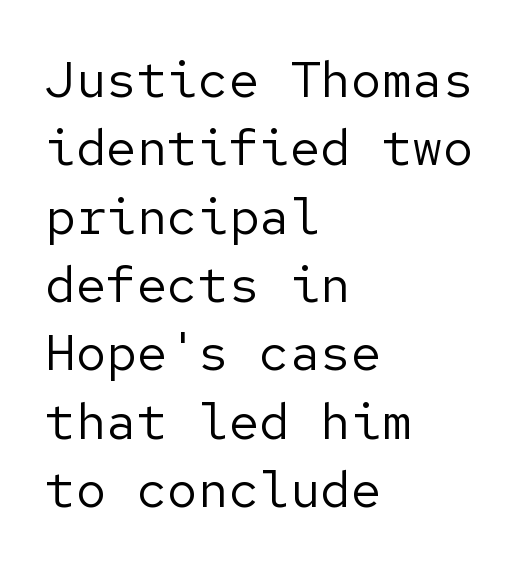
Posture: vertical. Weight: in the light-to-regular range. Inter-character spacing is left at the font's built-in metrics. Typographically, this falls in the sans-serif category. Vertical spacing — default.
